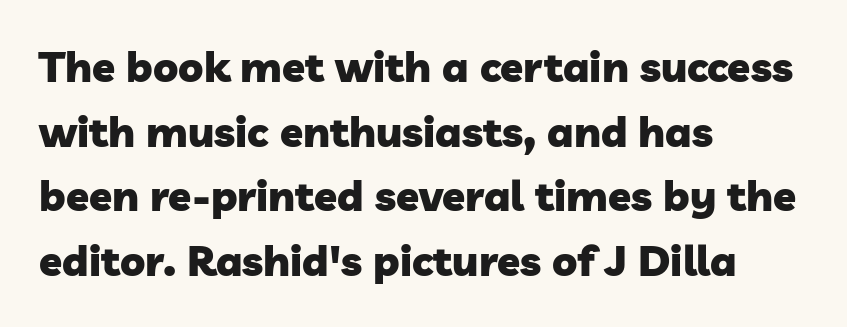
Looks like regular typesetting: each glyph gets only the width it needs. Vertically, the passage feels balanced, rows spaced as you'd expect. This rendering features lettering with no underline. Line beginnings align vertically; line endings do not.
